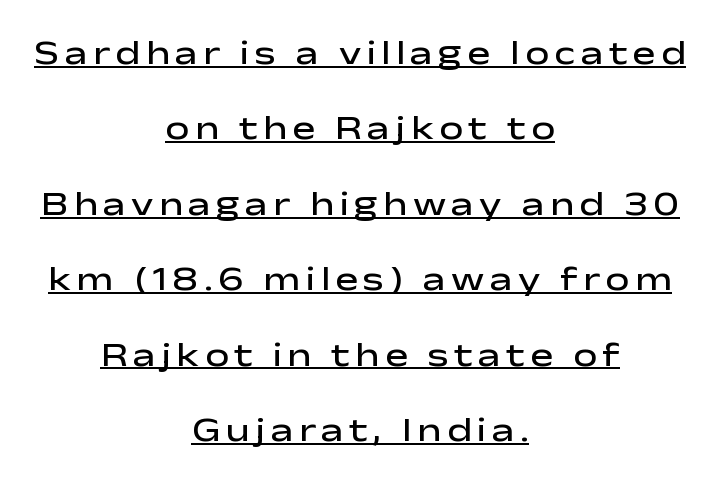
{"serif": "no", "italic": "no", "bold": "semi", "weight": "semibold", "width": "wide", "stroke_contrast": "low", "x_height": "medium", "monospaced": "no", "underline": "yes", "align": "center", "line_spacing": "loose", "line_spacing_ratio": 2.22, "glyph_px": 34}
